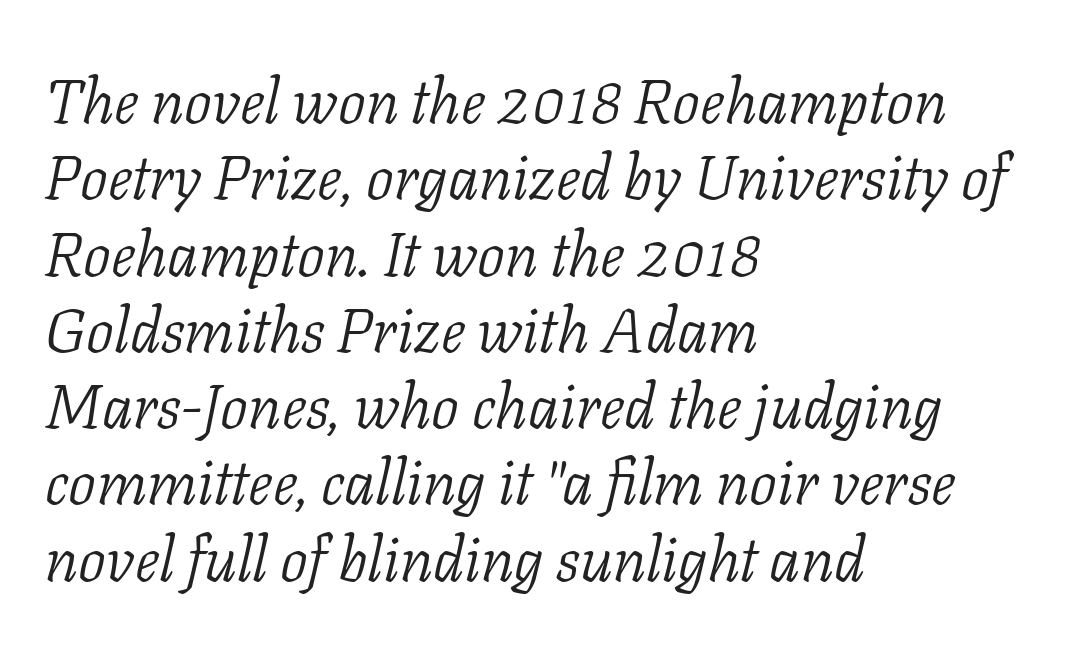
The image shows 62 px light serif type, italic (leaning right); set left-aligned, line spacing 1.23x, normal letter spacing, not underlined; low stroke contrast and a medium x-height.
